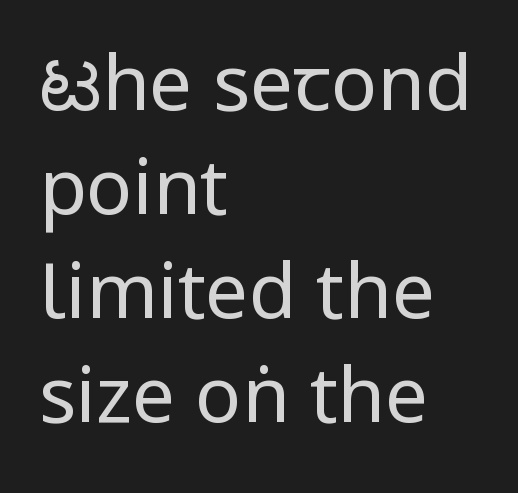
The image shows 77 px regular-weight, condensed sans-serif type, upright; set left-aligned, normal line spacing (1.35x), normal letter spacing, not underlined; low stroke contrast.
